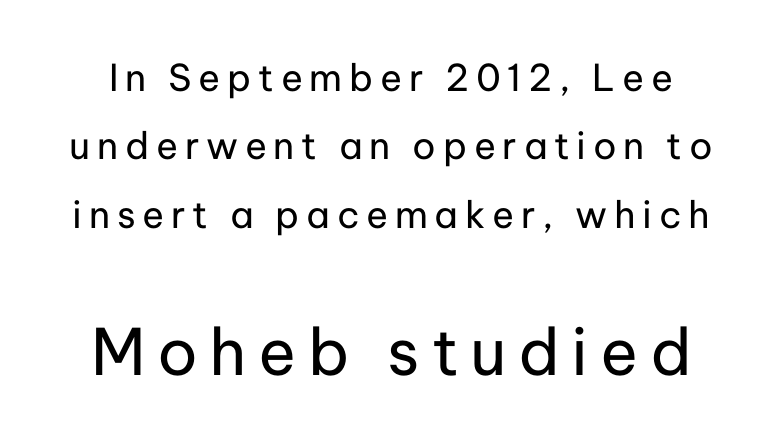
The image shows 64 px regular-weight sans-serif type, upright; set line spacing 1.85x, not underlined; the second (bottom) block is 1.73x larger; low stroke contrast and a medium x-height.
